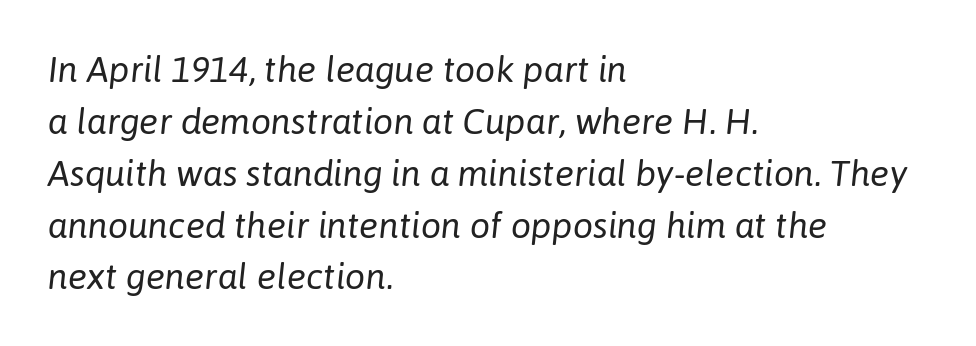
Q: Is the text bold? A: No.
Q: Is the text italic (slanted)? A: Yes, it leans right by about 6 degrees.
Q: Is the text underlined? A: No.
Q: How is the paragraph aligned? A: Left-aligned.
Q: Is the spacing between letters normal or unusually wide? A: Normal.
Q: Is the spacing between lines tight, normal or loose? A: Normal.
Q: Width (condensed, normal, or wide)? A: Normal.
Q: Stroke contrast? A: Low.
Q: x-height? A: Medium.
Q: Monospaced? A: No.
